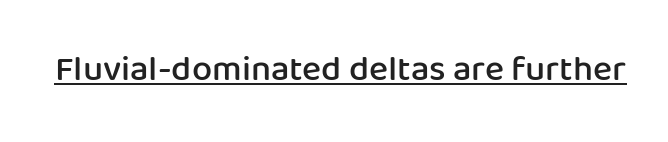
{"serif": "no", "italic": "no", "bold": "semi", "weight": "semibold", "width": "normal", "stroke_contrast": "low", "x_height": "medium", "monospaced": "no", "underline": "yes", "letter_spacing": "normal", "letter_spacing_em": 0.0, "glyph_px": 36}
